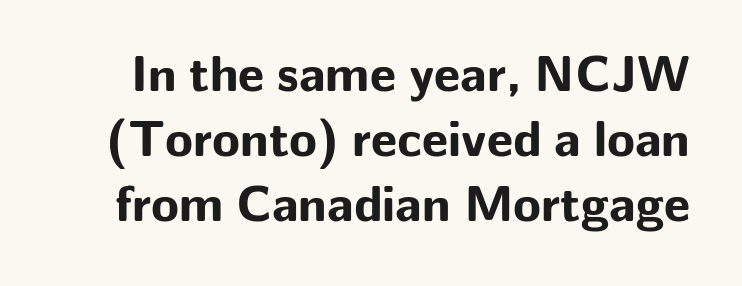
On the weight axis this lands at bold, roughly 700. Think of a printed novel: that variable character pitch is what you see here. Unmarked baselines from the first word to the last. Regarding leading, the lines here are spaced in the standard way.
